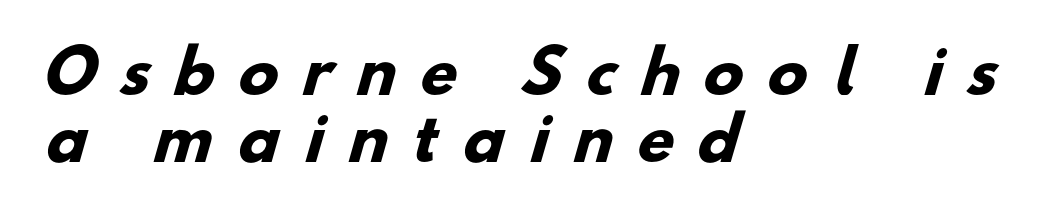
The image shows 59 px heavy sans-serif type; set left-aligned, tight line spacing (1.13x), unusually wide letter spacing (+0.42 em), not underlined; low stroke contrast and a small x-height.
